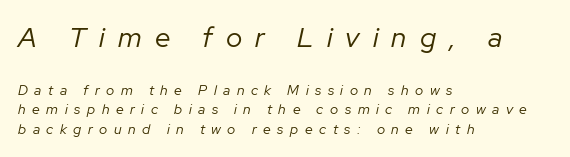
The image shows 28 px regular-weight type, italic (leaning right); set left-aligned, normal line spacing (1.4x), unusually wide letter spacing (+0.47 em), not underlined; the first (top) block is 2.0x larger; low stroke contrast and a medium x-height.
